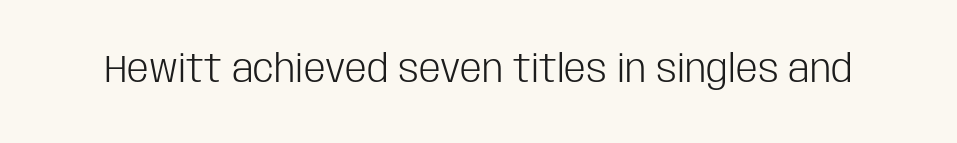
Characters remain perfectly vertical along every line. Unlike a traditional serif, this face leaves its strokes unadorned. Each word holds together tightly as a unit, with standard inter-letter gaps. Is the stroke heavy? The answer is a plain regular-or-lighter.
